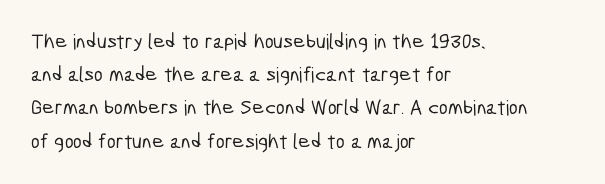
Decoration check: the copy has no underline. These lines are set flush left with a ragged right edge. A typesetter would call this leading conventional body-copy spacing. Caption: standard tracking, unaltered.
